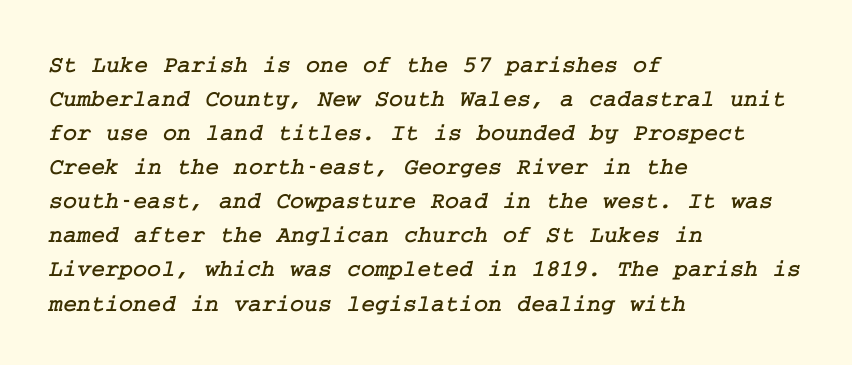
Q: Is the text underlined? A: No.
Q: How is the paragraph aligned? A: Left-aligned.
Q: Is the spacing between letters normal or unusually wide? A: Normal.
Q: Is the spacing between lines tight, normal or loose? A: Normal.
